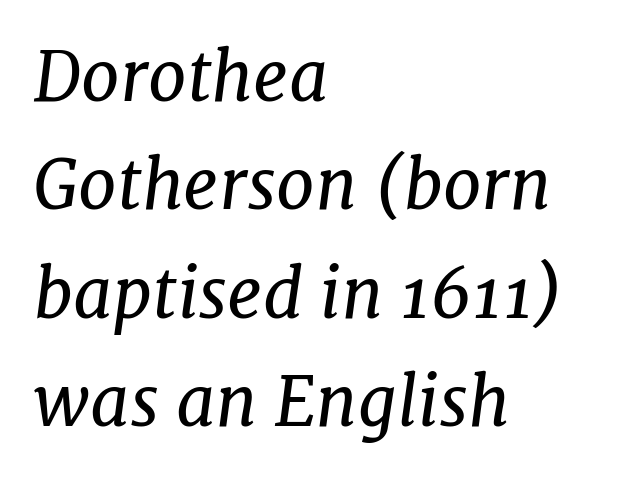
Q: Is the text bold? A: No.
Q: Is the text italic (slanted)? A: Yes, it leans right by about 7 degrees.
Q: Is the typeface a serif or a sans-serif typeface? A: Serif.
Q: Is the text underlined? A: No.
Q: How is the paragraph aligned? A: Left-aligned.
Q: Is the spacing between letters normal or unusually wide? A: Normal.
Q: Is the spacing between lines tight, normal or loose? A: Normal.
Q: Width (condensed, normal, or wide)? A: Normal.
Q: Stroke contrast? A: Low.
Q: x-height? A: Medium.
Q: Monospaced? A: No.
